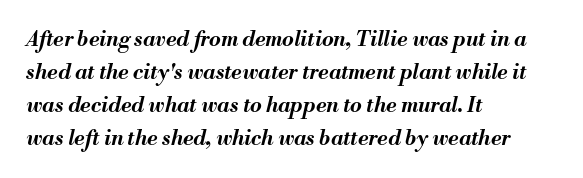
Notice how the passage keeps a crisp vertical edge on the left only. The face used here is rendered with its standard letterfit. Rendered with sloped, italic letterforms. The space between consecutive lines is moderate. Bold? Absolutely — the strokes are thick and heavy. Each row of text sits above clean, open space.
